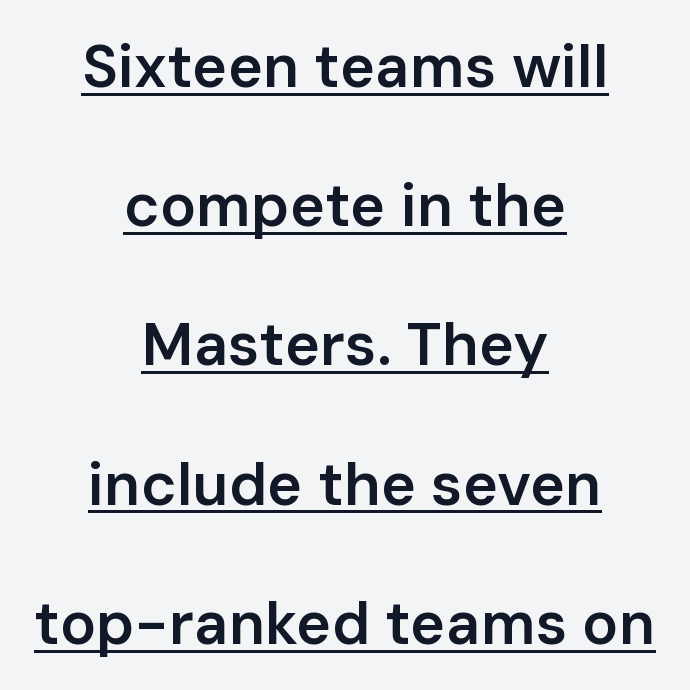
{"serif": "no", "italic": "no", "bold": "semi", "weight": "semibold", "width": "normal", "stroke_contrast": "low", "x_height": "medium", "monospaced": "no", "underline": "yes", "align": "center", "line_spacing": "loose", "line_spacing_ratio": 2.32, "letter_spacing": "normal", "letter_spacing_em": 0.0, "glyph_px": 60}
